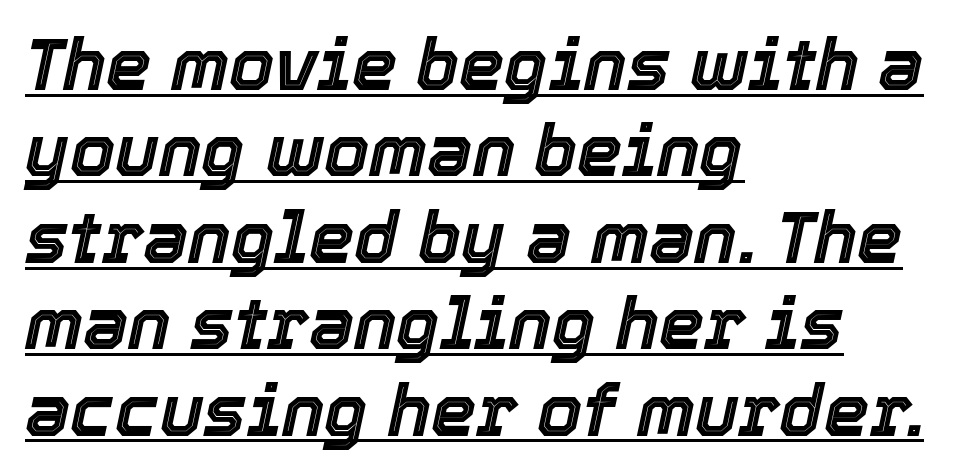
Designer's note — italics engaged. These lines are rendered in a variable-pitch font. The lines in this sample share a left origin and differ only in where they stop. Does extra space separate the letters? No, they use regular spacing. Quick note: underline on.
